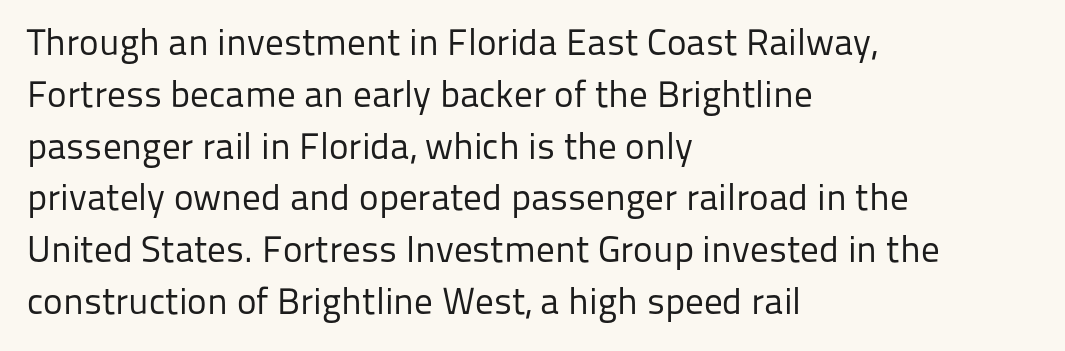
Q: Is the text bold? A: No.
Q: Is the text italic (slanted)? A: No, it is upright.
Q: Is the typeface a serif or a sans-serif typeface? A: Sans-serif.
Q: Is the text underlined? A: No.
Q: How is the paragraph aligned? A: Left-aligned.
Q: Is the spacing between letters normal or unusually wide? A: Normal.
Q: Is the spacing between lines tight, normal or loose? A: Normal.
Q: Width (condensed, normal, or wide)? A: Normal.
Q: Stroke contrast? A: Low.
Q: x-height? A: Medium.
Q: Monospaced? A: No.
